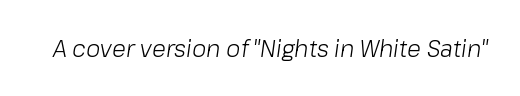
On a weight scale, this lands at 450 or below. The horizontal fit of the characters is conventional and even. The glyphs are unaccompanied by any horizontal stroke below them. The lettering tilts uniformly, giving the passage an italic look.
